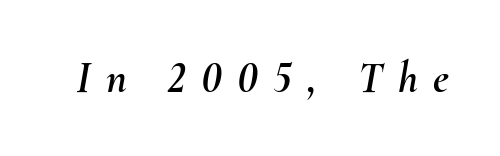
Q: Is the text italic (slanted)? A: Yes, it leans right by about 10 degrees.
Q: Is the text underlined? A: No.
Q: Is the spacing between letters normal or unusually wide? A: Unusually wide.
Q: Width (condensed, normal, or wide)? A: Normal.
Q: Stroke contrast? A: Medium.
Q: x-height? A: Small.
Q: Monospaced? A: No.
